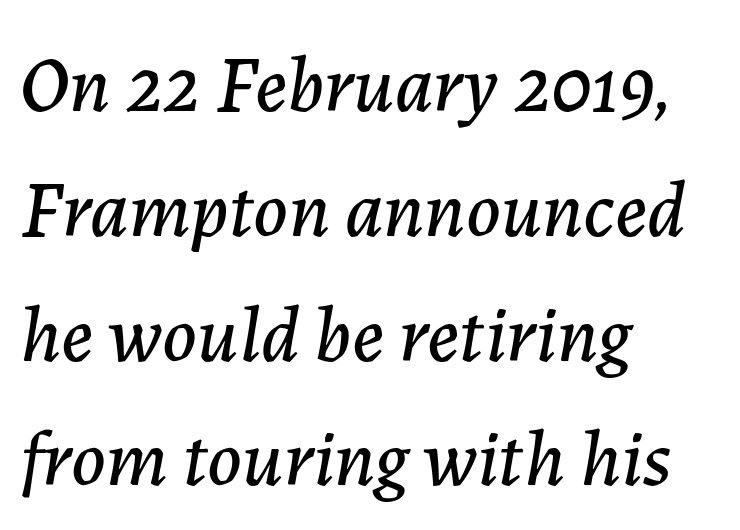
Q: Is the text italic (slanted)? A: Yes, it leans right by about 7 degrees.
Q: Is the text underlined? A: No.
Q: How is the paragraph aligned? A: Left-aligned.
Q: Is the spacing between letters normal or unusually wide? A: Normal.
Q: Is the spacing between lines tight, normal or loose? A: Normal.
Q: Width (condensed, normal, or wide)? A: Normal.
Q: Stroke contrast? A: Low.
Q: x-height? A: Medium.
Q: Monospaced? A: No.
